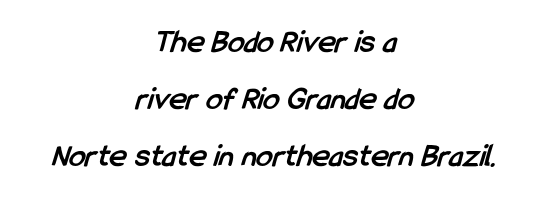
The image shows 33 px semibold, condensed sans-serif type; set centered, line spacing 1.72x, normal letter spacing, not underlined; low stroke contrast and a medium x-height.
